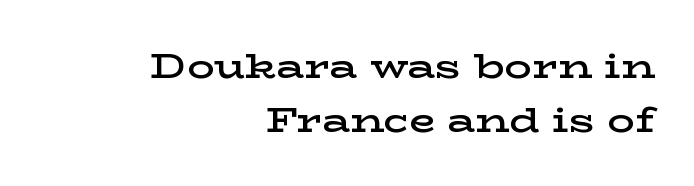
The block of text has a typical density, with ordinary space between rows. The baseline area is clear. Words appear dense and cohesive because spacing is normal. The face used here is proportionally spaced, like ordinary book or web type. Notice how the stems are strictly vertical — no italics here. The lines are quadded right.
